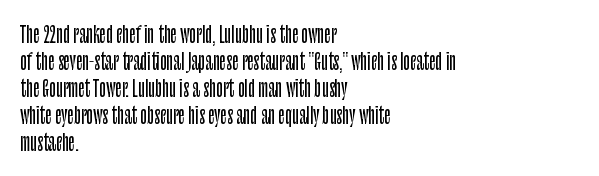
The horizontal fit of the characters is conventional and even. The typesetter chose a ragged-right arrangement here. Upright lettering throughout. The specimen omits any rule beneath the text block's lines.
